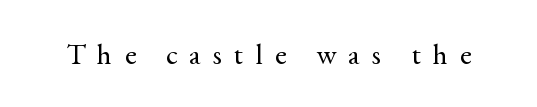
{"serif": "yes", "italic": "no", "bold": "no", "weight": "regular", "width": "normal", "x_height": "small", "monospaced": "no", "underline": "no", "letter_spacing": "wide", "letter_spacing_em": 0.42, "glyph_px": 29}
